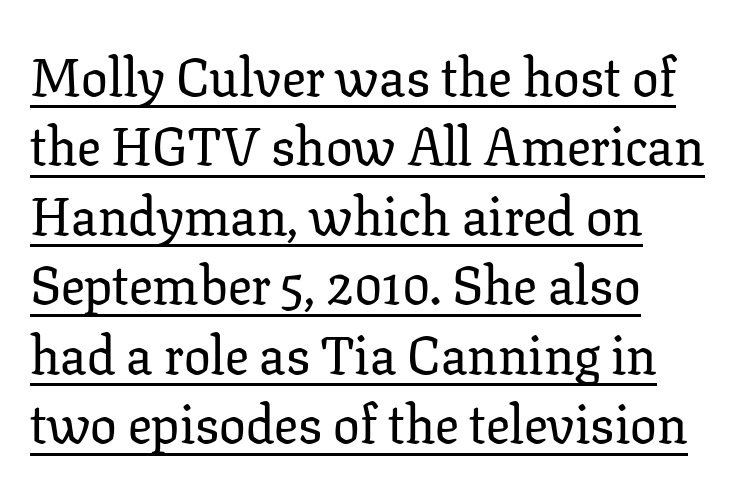
{"serif": "yes", "italic": "no", "width": "normal", "stroke_contrast": "low", "x_height": "medium", "monospaced": "no", "underline": "yes", "align": "left", "line_spacing": "normal", "line_spacing_ratio": 1.31, "letter_spacing": "normal", "letter_spacing_em": 0.0, "glyph_px": 53}
